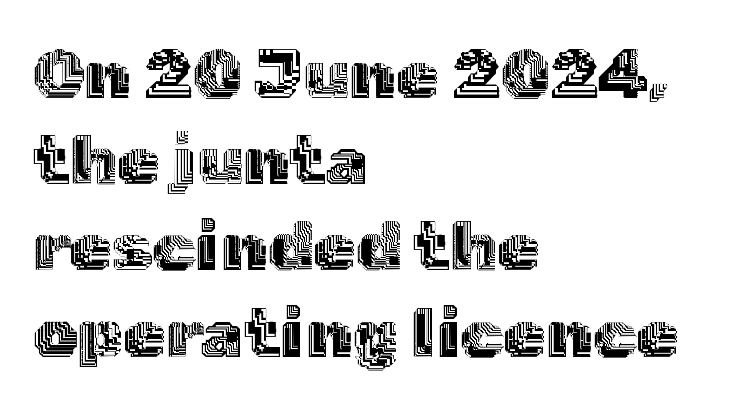
The image shows 69 px text type, upright; set left-aligned, normal line spacing (1.25x), normal letter spacing, not underlined; a medium x-height.
